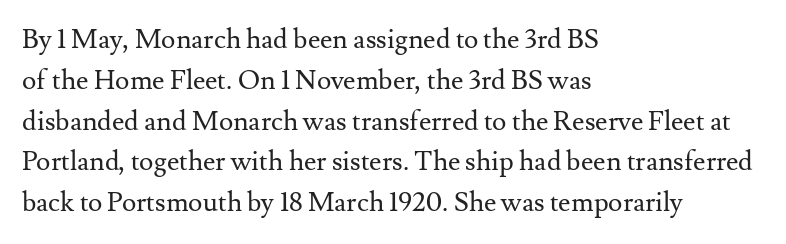
The passage shown stacks its lines at a standard gap. Plain, unruled lines of type. Summary of weight: not heavy and not bold. The rendering keeps characters at their native spacing. Notice how the stems are strictly vertical — no italics here.
